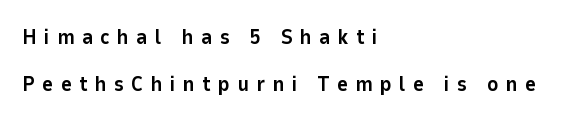
The letters are bold, with thick, heavy strokes. Plain, unruled lines of type. The lettering stays uniformly vertical, giving the passage a roman look. The face used here is rendered with a markedly widened letterfit.
